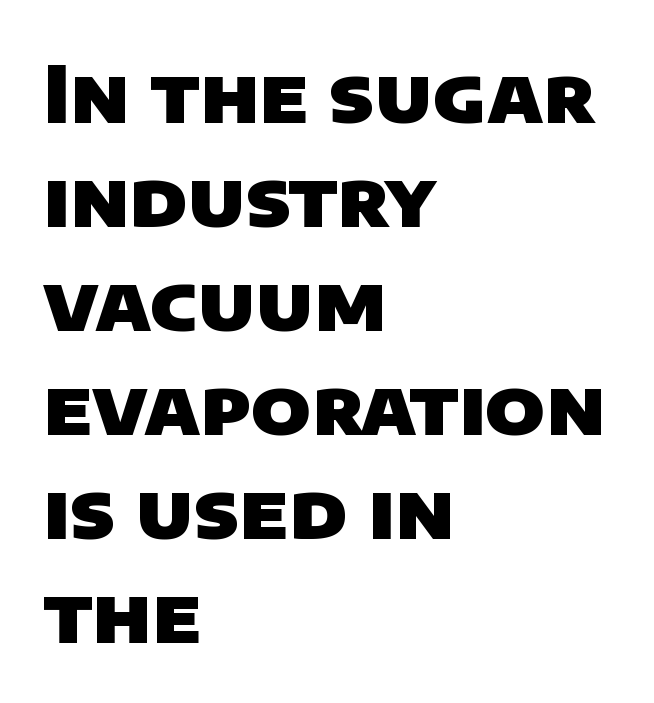
{"serif": "no", "bold": "yes", "weight": "heavy", "width": "normal", "stroke_contrast": "low", "x_height": "large", "monospaced": "no", "underline": "no", "align": "left", "line_spacing": "normal", "line_spacing_ratio": 1.35, "letter_spacing": "normal", "letter_spacing_em": 0.0, "glyph_px": 77}
